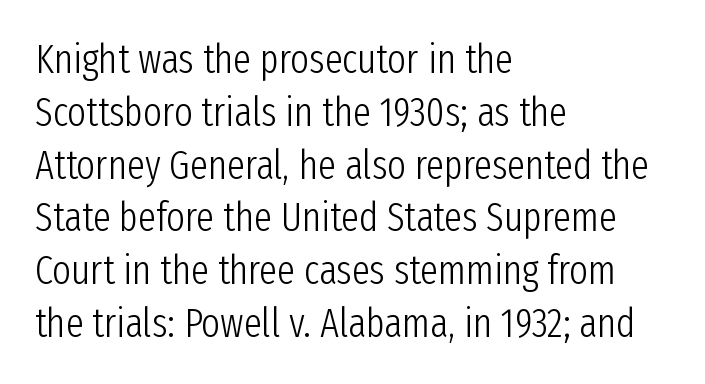
{"serif": "no", "italic": "no", "bold": "no", "weight": "light", "width": "condensed", "stroke_contrast": "low", "x_height": "medium", "monospaced": "no", "underline": "no", "align": "left", "line_spacing": "normal", "line_spacing_ratio": 1.32, "letter_spacing": "normal", "letter_spacing_em": 0.0, "glyph_px": 40}
